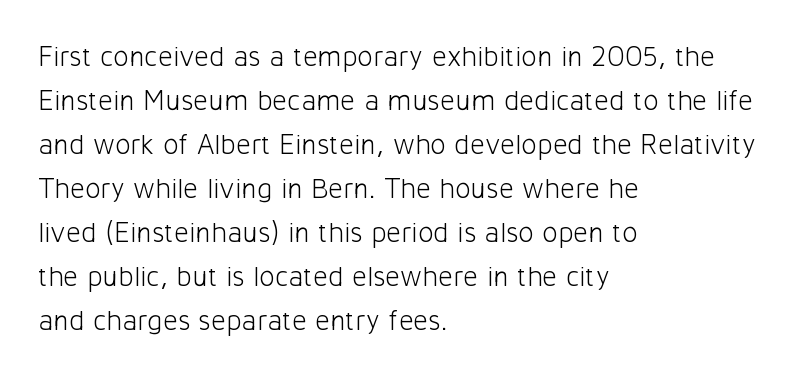
Q: Is the text bold? A: No.
Q: Is the text italic (slanted)? A: No, it is upright.
Q: Is the typeface a serif or a sans-serif typeface? A: Sans-serif.
Q: Is the text underlined? A: No.
Q: How is the paragraph aligned? A: Left-aligned.
Q: Is the spacing between letters normal or unusually wide? A: Normal.
Q: Is the spacing between lines tight, normal or loose? A: Normal.
Q: Width (condensed, normal, or wide)? A: Normal.
Q: Stroke contrast? A: Low.
Q: x-height? A: Medium.
Q: Monospaced? A: No.
